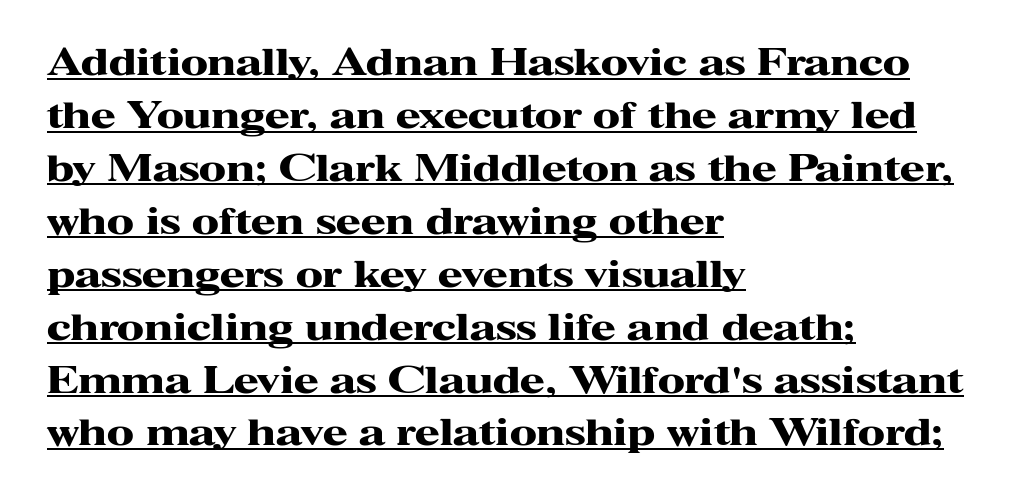
Q: Is the text bold? A: Yes.
Q: Is the text italic (slanted)? A: No, it is upright.
Q: Is the typeface a serif or a sans-serif typeface? A: Serif.
Q: Is the text underlined? A: Yes.
Q: How is the paragraph aligned? A: Left-aligned.
Q: Is the spacing between letters normal or unusually wide? A: Normal.
Q: Is the spacing between lines tight, normal or loose? A: Normal.
Q: Width (condensed, normal, or wide)? A: Wide.
Q: Stroke contrast? A: High.
Q: x-height? A: Medium.
Q: Monospaced? A: No.
